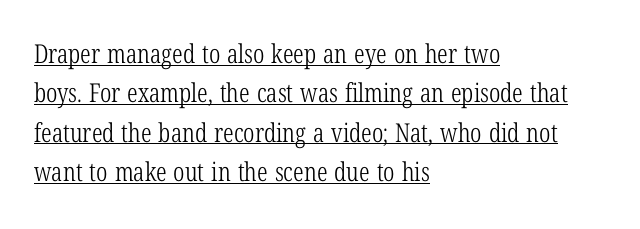
{"italic": "no", "bold": "no", "underline": "yes", "align": "left", "line_spacing": "normal", "line_spacing_ratio": 1.51, "letter_spacing": "normal", "letter_spacing_em": 0.0, "glyph_px": 26}
